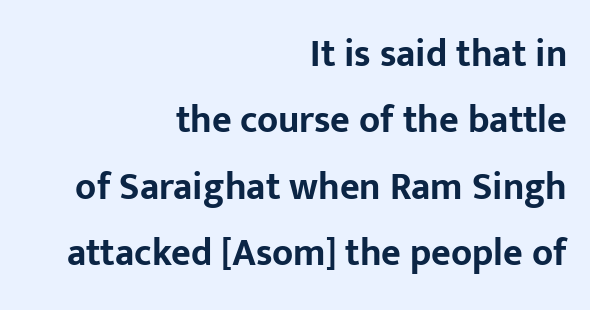
Q: Is the text bold? A: Yes.
Q: Is the text italic (slanted)? A: No, it is upright.
Q: Is the typeface a serif or a sans-serif typeface? A: Sans-serif.
Q: Is the text underlined? A: No.
Q: How is the paragraph aligned? A: Right-aligned.
Q: Is the spacing between letters normal or unusually wide? A: Normal.
Q: Width (condensed, normal, or wide)? A: Normal.
Q: Stroke contrast? A: Low.
Q: x-height? A: Medium.
Q: Monospaced? A: No.
